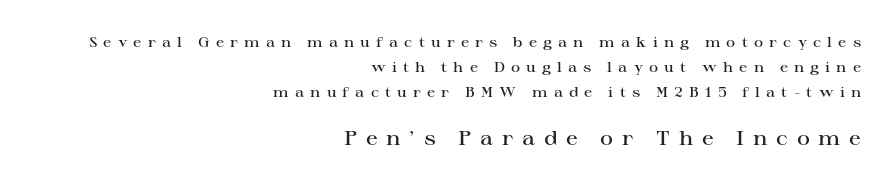
Q: Is the text bold? A: Semi-bold.
Q: Is the text italic (slanted)? A: No, it is upright.
Q: Is the text underlined? A: No.
Q: How is the paragraph aligned? A: Right-aligned.
Q: Is the spacing between letters normal or unusually wide? A: Unusually wide.
Q: Which block of text is set in a larger size, the first (top) or the second (bottom)? A: The second (bottom) one.
